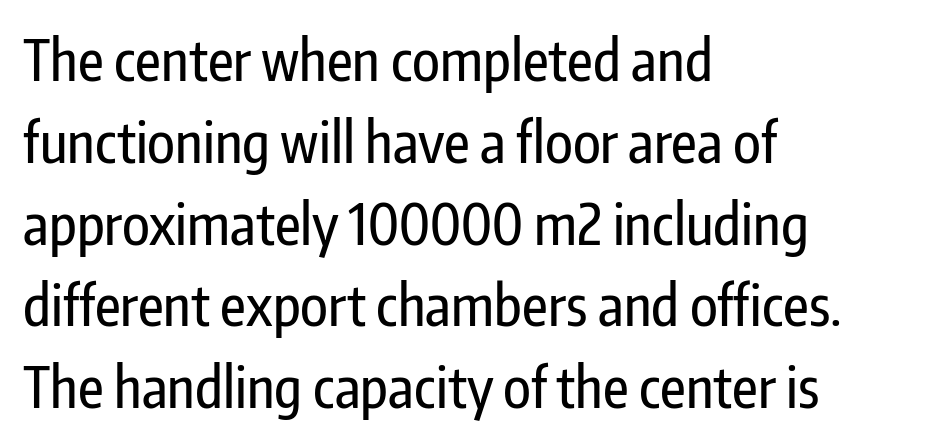
Q: Is the text italic (slanted)? A: No, it is upright.
Q: Is the typeface a serif or a sans-serif typeface? A: Sans-serif.
Q: Is the text underlined? A: No.
Q: How is the paragraph aligned? A: Left-aligned.
Q: Is the spacing between letters normal or unusually wide? A: Normal.
Q: Is the spacing between lines tight, normal or loose? A: Normal.
Q: Width (condensed, normal, or wide)? A: Condensed.
Q: Stroke contrast? A: Low.
Q: x-height? A: Medium.
Q: Monospaced? A: No.
